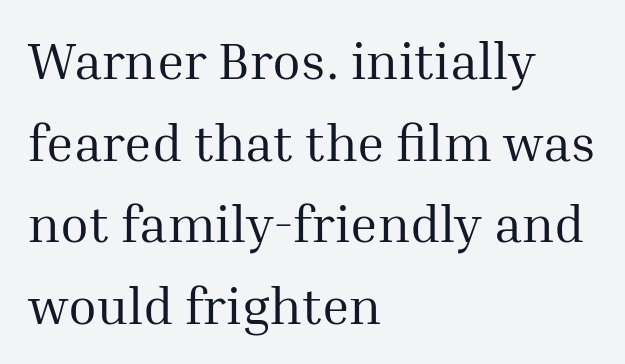
Q: Is the text bold? A: No.
Q: Is the text italic (slanted)? A: No, it is upright.
Q: Is the typeface a serif or a sans-serif typeface? A: Serif.
Q: Is the text underlined? A: No.
Q: How is the paragraph aligned? A: Left-aligned.
Q: Is the spacing between letters normal or unusually wide? A: Normal.
Q: Is the spacing between lines tight, normal or loose? A: Normal.
Q: Width (condensed, normal, or wide)? A: Normal.
Q: Stroke contrast? A: Medium.
Q: x-height? A: Medium.
Q: Monospaced? A: No.
